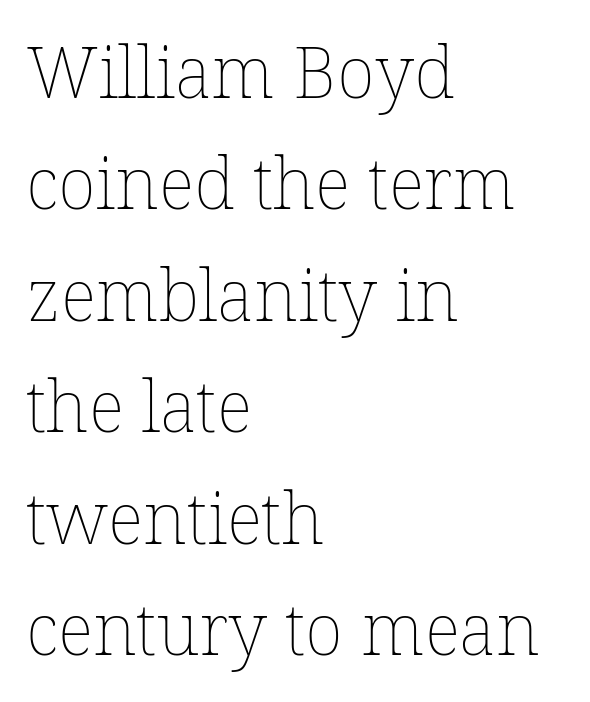
The image shows 71 px thin type, upright; set left-aligned, normal line spacing (1.57x), normal letter spacing, not underlined; low stroke contrast and a medium x-height.
